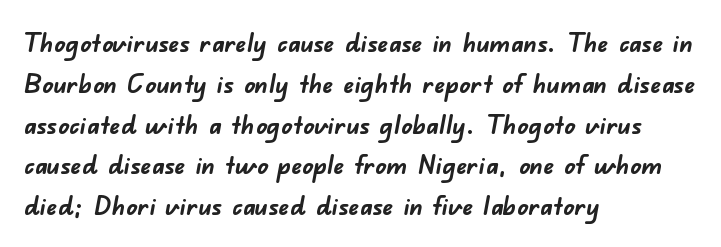
If you drew a ruler down the left edge, every line would touch it. Tracking value appears to be zero — textbook default spacing. In terms of weight, the rendering is a true, heavy bold. Horizontal bands of white between lines are of average thickness.
